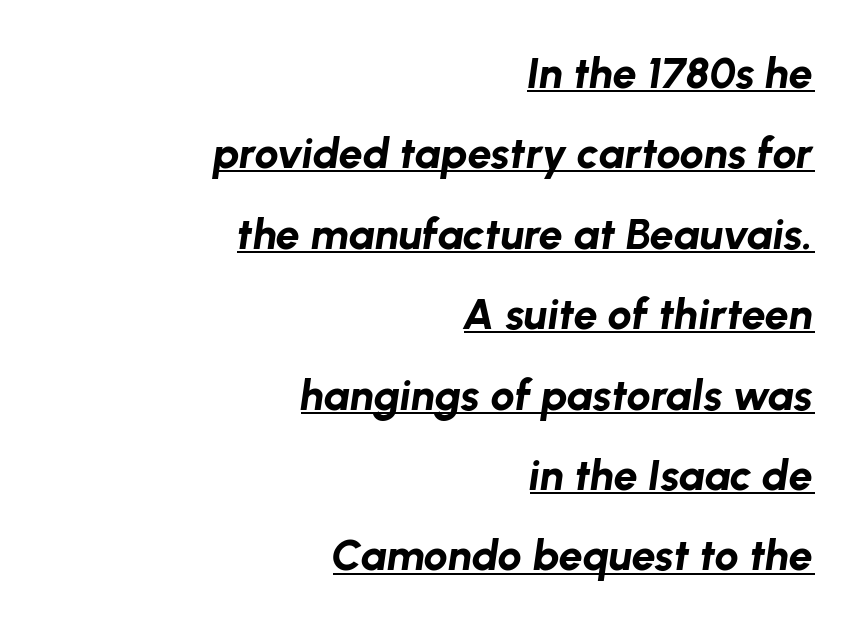
{"italic": "yes", "lean": "right", "slant_degrees": 8, "bold": "yes", "weight": "bold", "width": "normal", "stroke_contrast": "low", "x_height": "medium", "monospaced": "no", "underline": "yes", "align": "right", "line_spacing_ratio": 1.87, "letter_spacing": "normal", "letter_spacing_em": 0.0, "glyph_px": 43}
